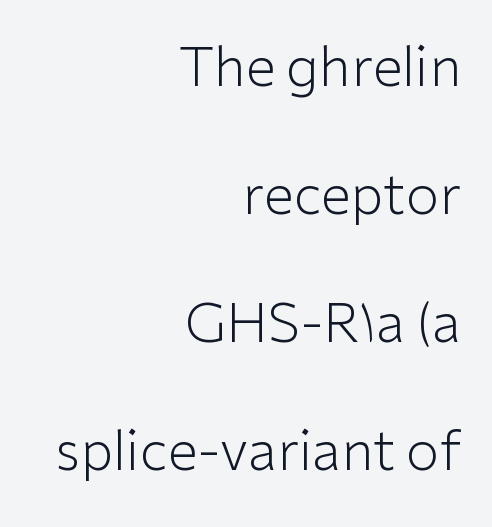
Is the block centered? No — it sits flush against the right margin. Each letter keeps its own natural width here, so spacing adapts to shape. Is there much room between lines? Yes — plenty of vertical air separates them. Has an underline been added? It has not. Is the letter spacing exaggerated? No — it looks like the ordinary default.
